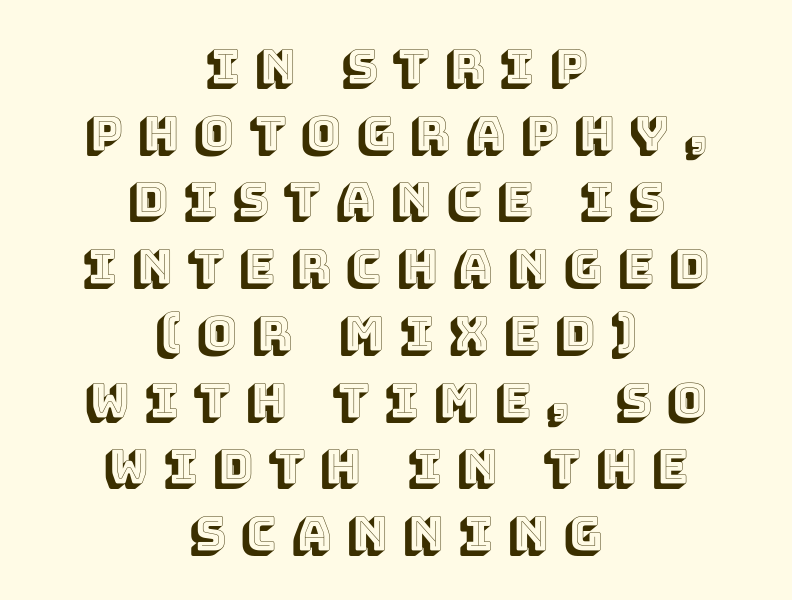
The image shows 47 px text type, upright; set centered, normal line spacing (1.42x), unusually wide letter spacing (+0.34 em), not underlined; a large x-height.
